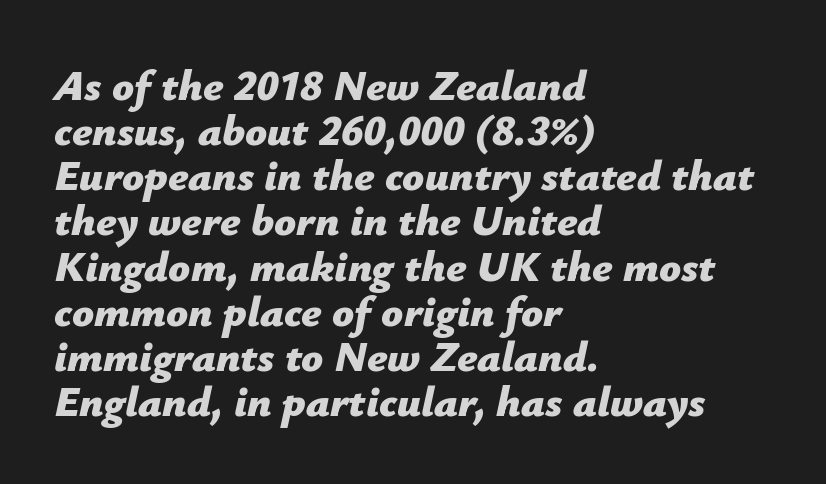
{"italic": "yes", "lean": "right", "slant_degrees": 12, "bold": "yes", "weight": "bold", "width": "normal", "stroke_contrast": "low", "x_height": "medium", "monospaced": "no", "underline": "no", "align": "left", "line_spacing": "tight", "line_spacing_ratio": 1.05, "letter_spacing": "normal", "letter_spacing_em": 0.0, "glyph_px": 43}
